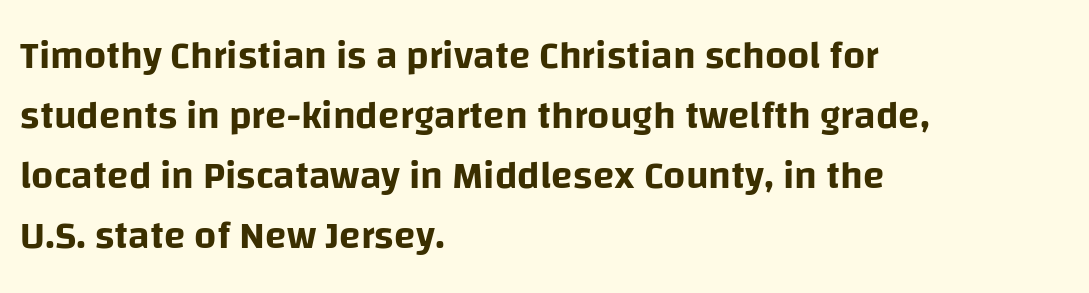
A typesetter would label this face a sans. The designer left line spacing at the default. The passage shown is typed in a proportional face where columns would drift. Check the space under the baseline: it is left empty.
